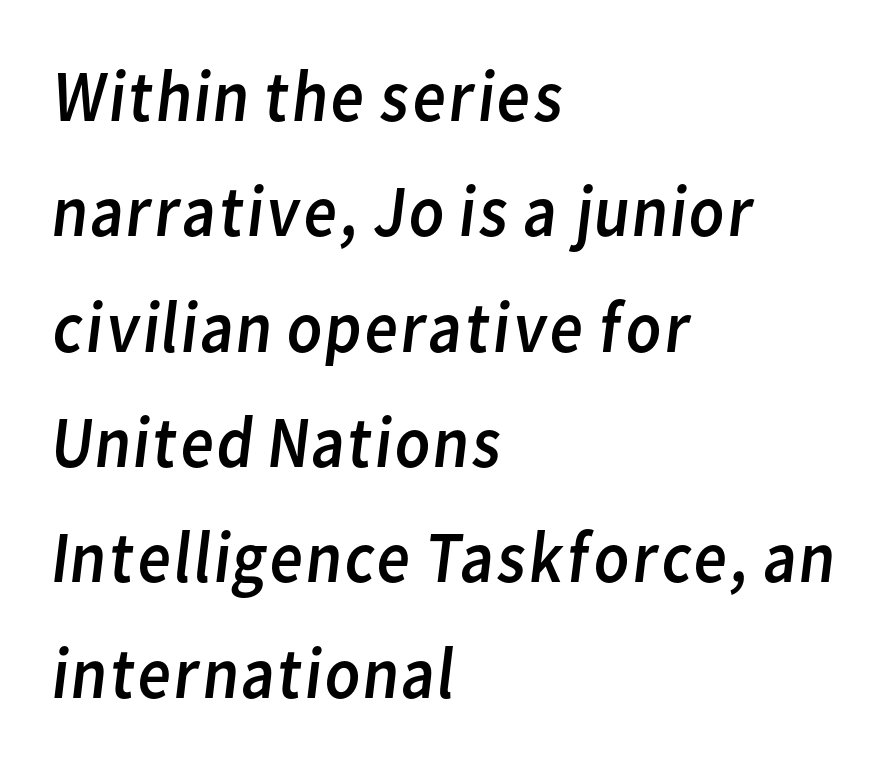
The image shows 73 px regular-weight sans-serif type; set left-aligned, normal line spacing (1.58x), normal letter spacing, not underlined; low stroke contrast and a medium x-height.
